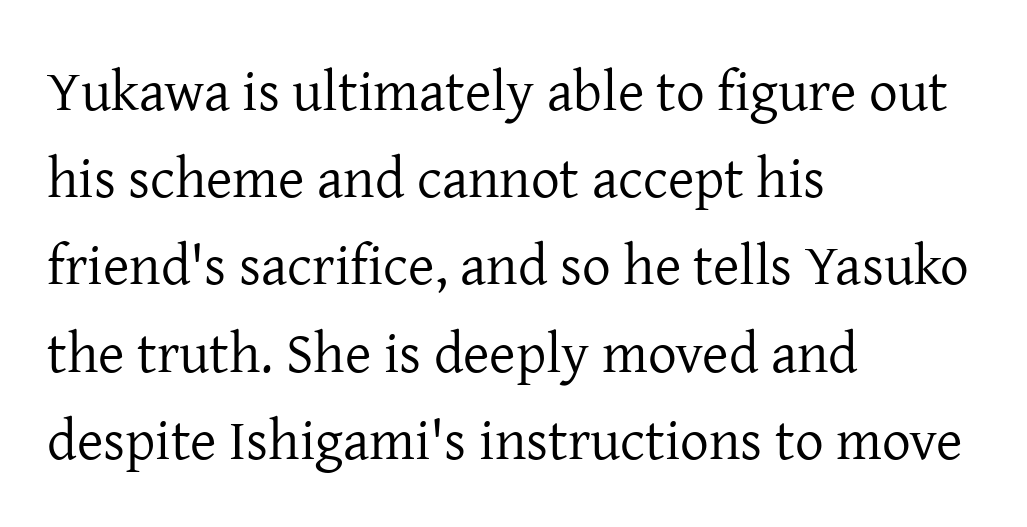
Lines of text with bare space underneath. Typographically, this falls in the serif category. Glyph-to-glyph distance matches everyday printed text. Compared with a typical body face, this is equally light or lighter still. Upright lettering throughout. These lines are rendered in a variable-pitch font.
